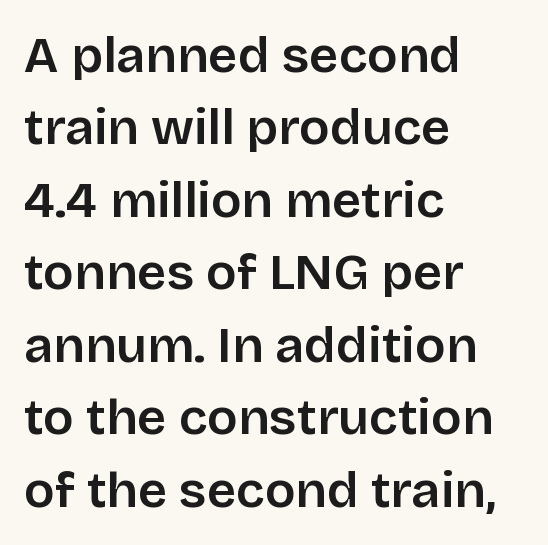
{"serif": "no", "italic": "no", "width": "normal", "stroke_contrast": "low", "x_height": "large", "monospaced": "no", "underline": "no", "align": "left", "line_spacing": "normal", "line_spacing_ratio": 1.42, "letter_spacing": "normal", "letter_spacing_em": 0.0, "glyph_px": 51}
